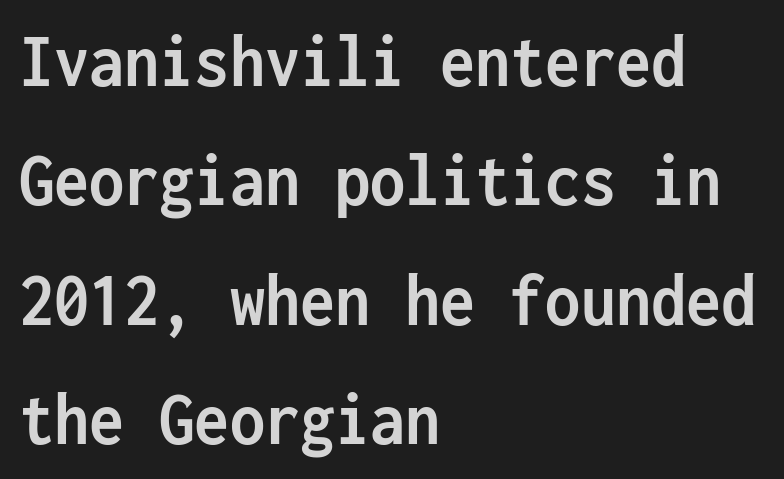
The image shows 78 px semibold, condensed sans-serif type, upright, monospaced; set left-aligned, normal line spacing (1.53x), normal letter spacing, not underlined; low stroke contrast and a medium x-height.
